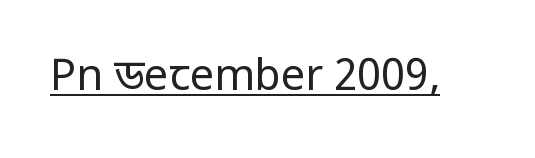
{"serif": "no", "italic": "no", "bold": "no", "weight": "regular", "width": "condensed", "stroke_contrast": "low", "x_height": "large", "monospaced": "no", "underline": "yes", "letter_spacing": "normal", "letter_spacing_em": 0.0, "glyph_px": 43}
